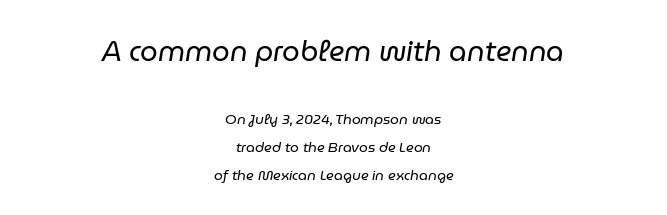
{"italic": "yes", "lean": "right", "slant_degrees": 9, "bold": "no", "weight": "regular", "width": "normal", "stroke_contrast": "low", "x_height": "medium", "monospaced": "no", "underline": "no", "align": "center", "line_spacing": "loose", "line_spacing_ratio": 2.01, "letter_spacing": "normal", "letter_spacing_em": 0.0, "larger_block": "first", "size_ratio": 2.0, "glyph_px": 28}
